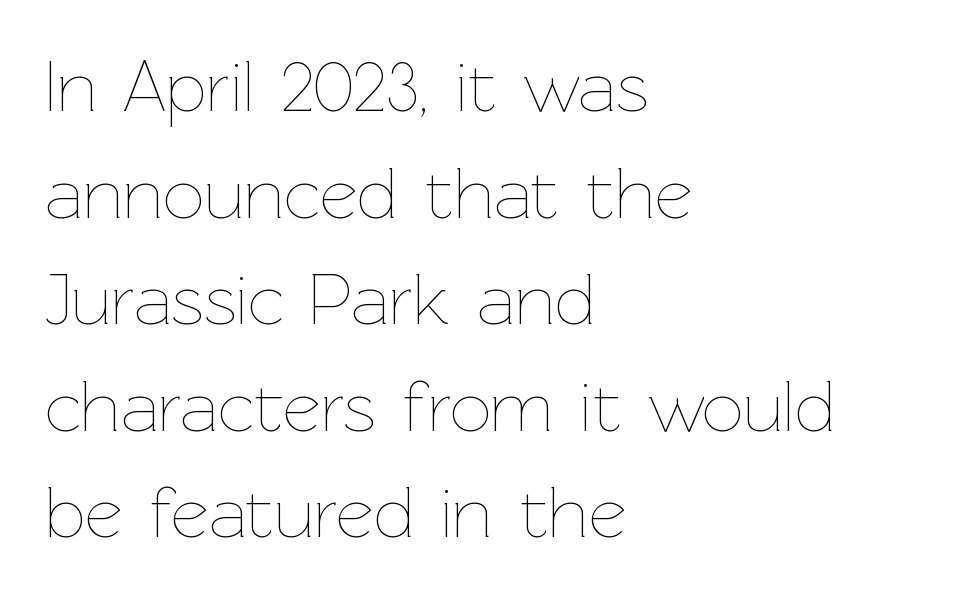
The baseline area is clear. One-word summary of the alignment: left. Each word holds together tightly as a unit, with standard inter-letter gaps. This is not heavy type; no bold has been used.
